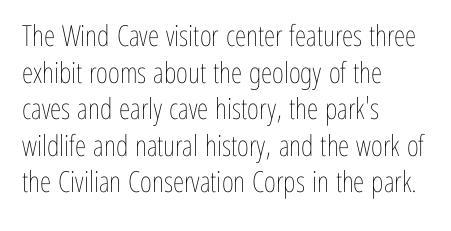
The image shows 29 px thin, condensed type, upright; set left-aligned, normal line spacing (1.26x), normal letter spacing, not underlined; low stroke contrast and a medium x-height.
